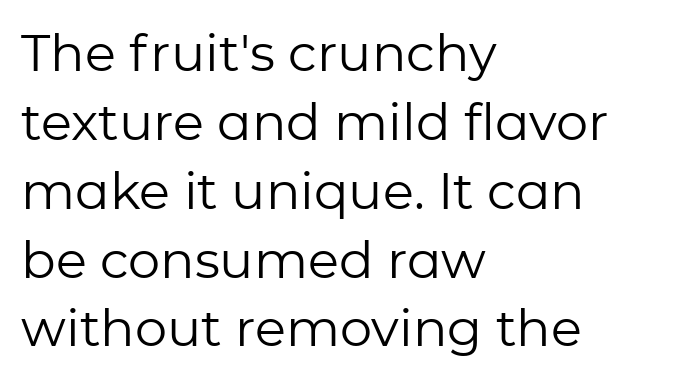
{"serif": "no", "italic": "no", "bold": "no", "weight": "regular", "width": "normal", "stroke_contrast": "low", "x_height": "medium", "monospaced": "no", "underline": "no", "align": "left", "line_spacing": "normal", "line_spacing_ratio": 1.35, "letter_spacing": "normal", "letter_spacing_em": 0.0, "glyph_px": 51}
